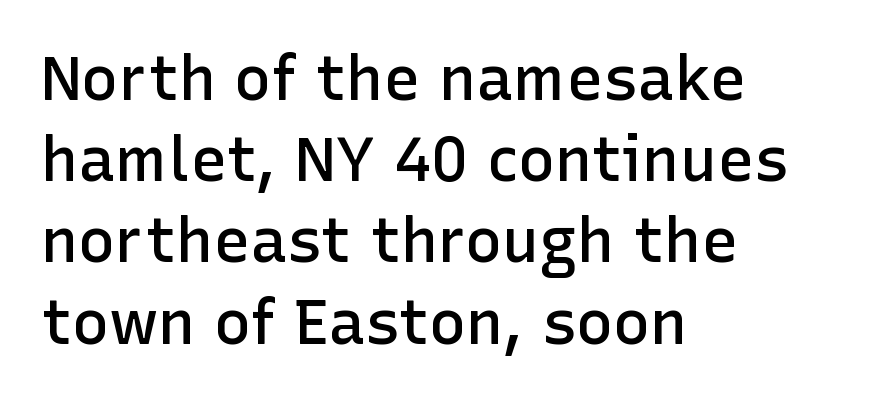
Q: Is the text bold? A: Semi-bold.
Q: Is the text italic (slanted)? A: No, it is upright.
Q: Is the typeface a serif or a sans-serif typeface? A: Sans-serif.
Q: Is the text underlined? A: No.
Q: How is the paragraph aligned? A: Left-aligned.
Q: Is the spacing between letters normal or unusually wide? A: Normal.
Q: Is the spacing between lines tight, normal or loose? A: Normal.
Q: Width (condensed, normal, or wide)? A: Normal.
Q: Stroke contrast? A: Low.
Q: x-height? A: Medium.
Q: Monospaced? A: No.
